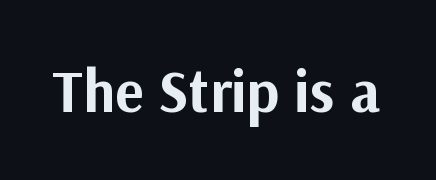
The image shows 60 px bold sans-serif type, upright; set normal letter spacing, not underlined; medium stroke contrast and a medium x-height.
